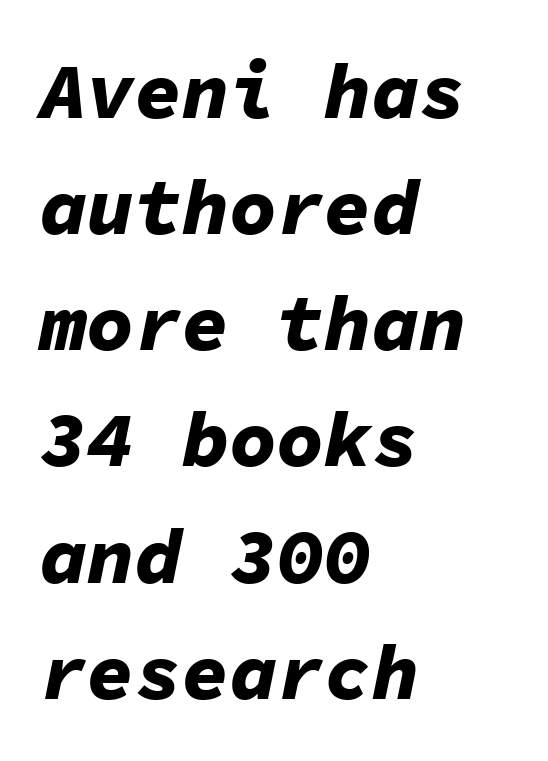
Q: Is the text bold? A: Yes.
Q: Is the text italic (slanted)? A: Yes, it leans right by about 11 degrees.
Q: Is the text underlined? A: No.
Q: How is the paragraph aligned? A: Left-aligned.
Q: Is the spacing between letters normal or unusually wide? A: Normal.
Q: Is the spacing between lines tight, normal or loose? A: Normal.
Q: Width (condensed, normal, or wide)? A: Normal.
Q: Stroke contrast? A: Low.
Q: x-height? A: Medium.
Q: Monospaced? A: Yes.
